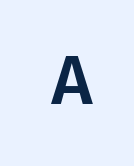
{"serif": "no", "italic": "no", "width": "normal", "stroke_contrast": "low", "x_height": "medium", "underline": "no", "letter_spacing": "wide", "letter_spacing_em": 0.28, "glyph_px": 68}
